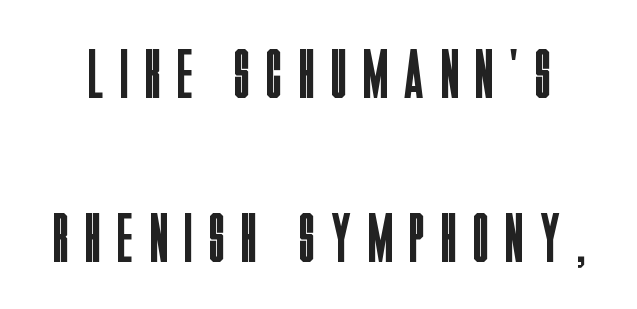
The image shows 70 px regular-weight, condensed sans-serif type, upright; set loose line spacing (2.34x), unusually wide letter spacing (+0.25 em), not underlined; low stroke contrast and a large x-height.
